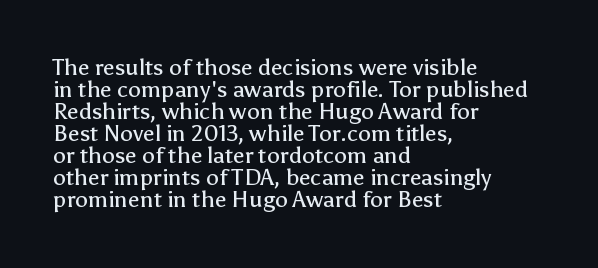
The image shows 23 px text type, upright; set left-aligned, tight line spacing (0.96x), normal letter spacing, not underlined.
